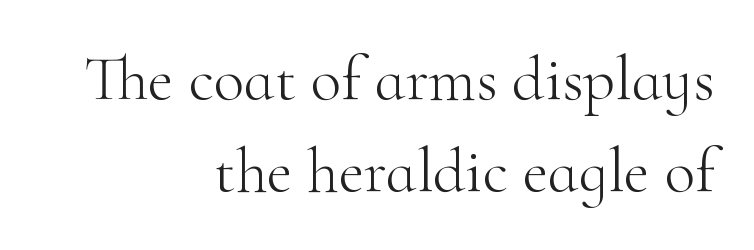
Q: Is the text bold? A: No.
Q: Is the text italic (slanted)? A: No, it is upright.
Q: Is the typeface a serif or a sans-serif typeface? A: Serif.
Q: Is the text underlined? A: No.
Q: How is the paragraph aligned? A: Right-aligned.
Q: Is the spacing between letters normal or unusually wide? A: Normal.
Q: Is the spacing between lines tight, normal or loose? A: Normal.
Q: Width (condensed, normal, or wide)? A: Normal.
Q: Stroke contrast? A: High.
Q: x-height? A: Small.
Q: Monospaced? A: No.
